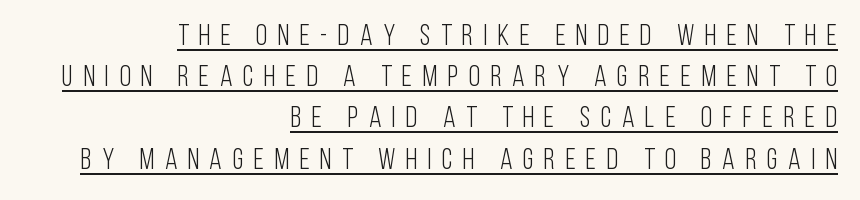
The image shows 29 px light, condensed sans-serif type, upright; set right-aligned, normal line spacing (1.42x), unusually wide letter spacing (+0.36 em), underlined; low stroke contrast and a large x-height.
